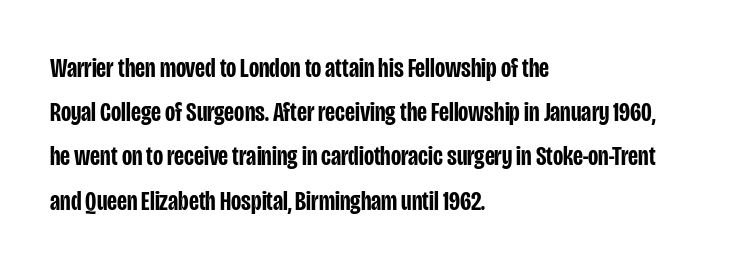
Q: Is the text bold? A: Semi-bold.
Q: Is the text italic (slanted)? A: No, it is upright.
Q: Is the typeface a serif or a sans-serif typeface? A: Sans-serif.
Q: Is the text underlined? A: No.
Q: How is the paragraph aligned? A: Left-aligned.
Q: Is the spacing between letters normal or unusually wide? A: Normal.
Q: Is the spacing between lines tight, normal or loose? A: Normal.
Q: Width (condensed, normal, or wide)? A: Condensed.
Q: Stroke contrast? A: Low.
Q: x-height? A: Large.
Q: Monospaced? A: No.
